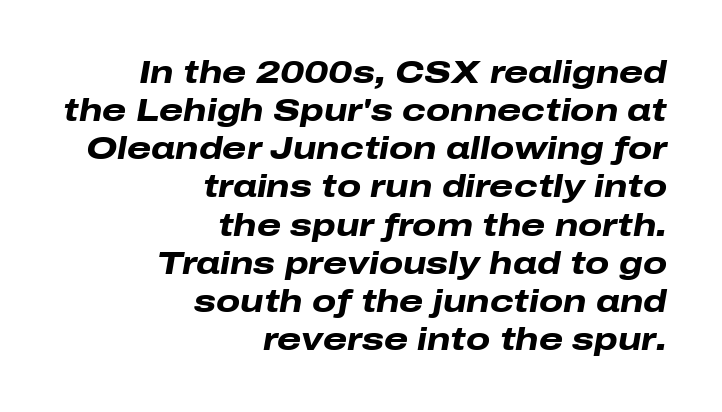
Here the designer chose a conventional face with non-uniform glyph widths. Alignment: flush right. Letters rest on an invisible, unmarked baseline. Is the type bold? Yes — the strokes are clearly thick and heavy. The whole block is typeset with a tilt. What stands out about the letter spacing? Nothing — it is the standard amount.
